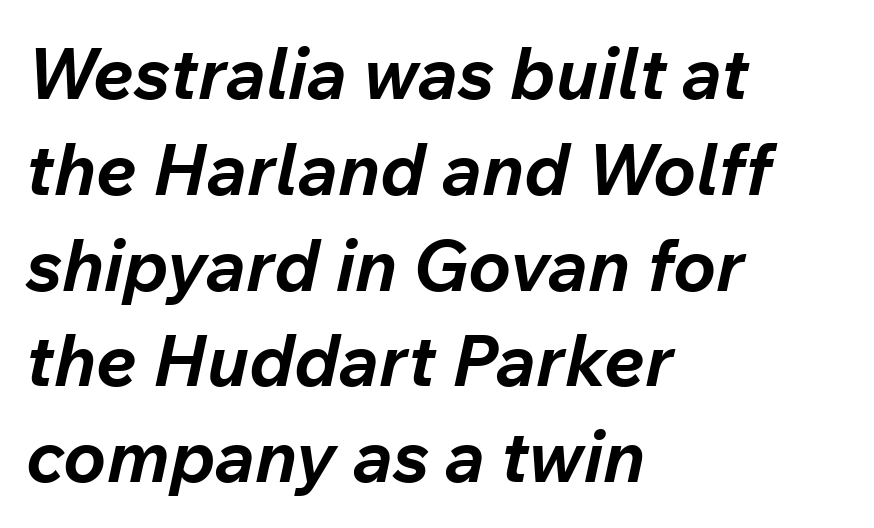
Q: Is the text bold? A: Yes.
Q: Is the text italic (slanted)? A: Yes, it leans right by about 12 degrees.
Q: Is the text underlined? A: No.
Q: How is the paragraph aligned? A: Left-aligned.
Q: Is the spacing between letters normal or unusually wide? A: Normal.
Q: Is the spacing between lines tight, normal or loose? A: Normal.
Q: Width (condensed, normal, or wide)? A: Normal.
Q: Stroke contrast? A: Low.
Q: x-height? A: Medium.
Q: Monospaced? A: No.
